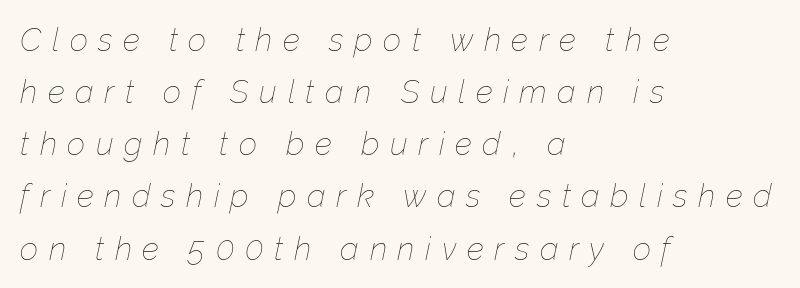
Vertically, the passage feels balanced, rows spaced as you'd expect. This is oblique type, the kind used for emphasis or titles. You could only call the tracking loose — the letters float apart. Each line starts at the same left margin while the right side varies. Clear beneath every line of the passage.
